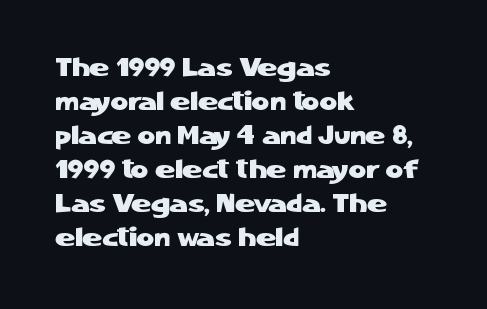
This sample uses plain, unmodified letter spacing. The setting favours the left margin, as ordinary paragraphs usually do. Does the lettering tilt? It doesn't — this is upright. Is there much room between lines? A standard amount, neither cramped nor airy.
